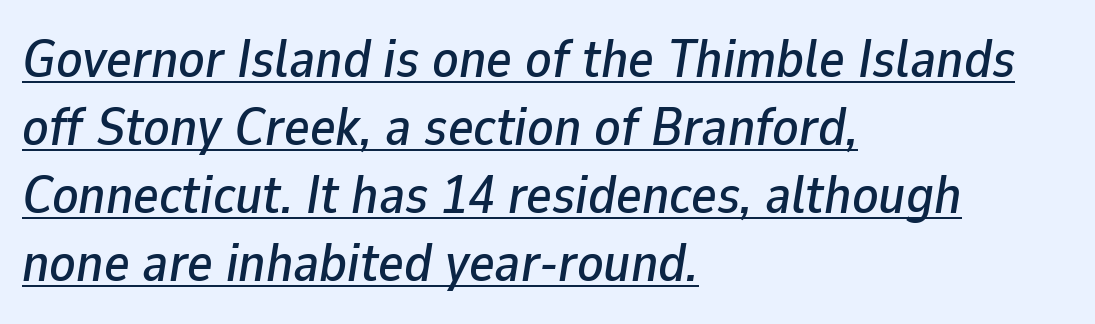
Students, observe the line beneath the letters — that is underlining. The setting favours the left margin, as ordinary paragraphs usually do. Normally led — the rows are evenly, conventionally spaced. This sample uses an oblique cut, with every glyph tilted off the vertical. Character widths vary here, with narrow letters taking less room than wide ones. Between one letter and the next there's only the usual sliver of space.
